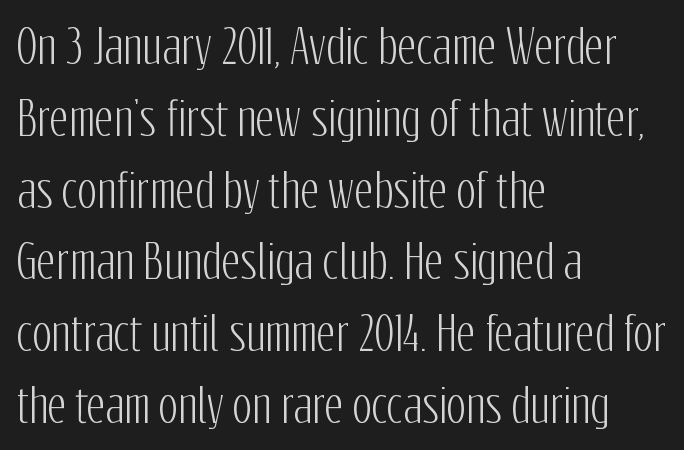
The image shows 46 px condensed sans-serif type, upright; set left-aligned, normal line spacing (1.56x), normal letter spacing, not underlined; low stroke contrast and a medium x-height.
